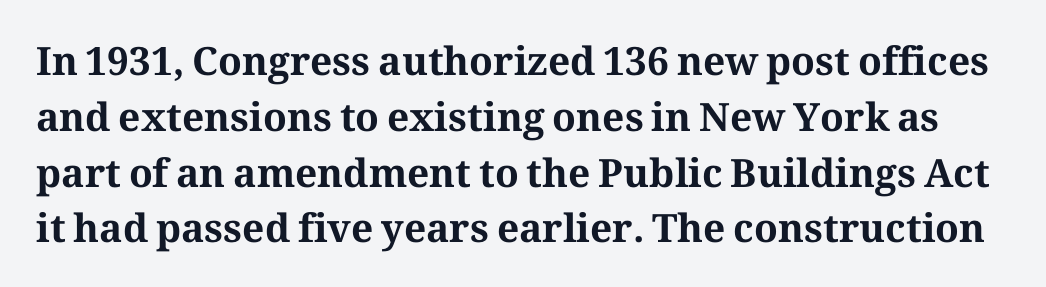
{"serif": "yes", "italic": "no", "bold": "yes", "weight": "bold", "width": "normal", "stroke_contrast": "medium", "x_height": "medium", "monospaced": "no", "underline": "no", "line_spacing": "normal", "line_spacing_ratio": 1.43, "letter_spacing": "normal", "letter_spacing_em": 0.0, "glyph_px": 39}
